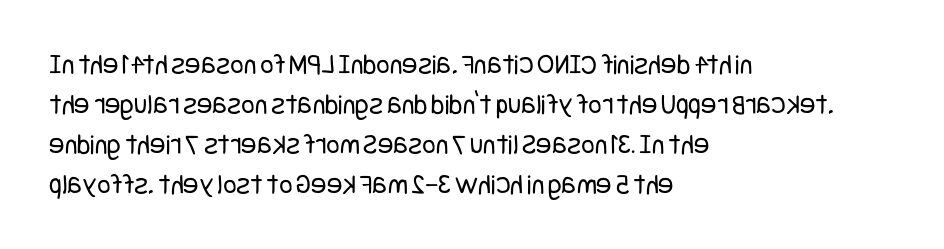
Q: Is the text bold? A: No.
Q: Is the text italic (slanted)? A: No, it is upright.
Q: Is the typeface a serif or a sans-serif typeface? A: Sans-serif.
Q: Is the text underlined? A: No.
Q: How is the paragraph aligned? A: Left-aligned.
Q: Is the spacing between letters normal or unusually wide? A: Normal.
Q: Is the spacing between lines tight, normal or loose? A: Normal.
Q: Width (condensed, normal, or wide)? A: Condensed.
Q: Stroke contrast? A: Low.
Q: x-height? A: Large.
